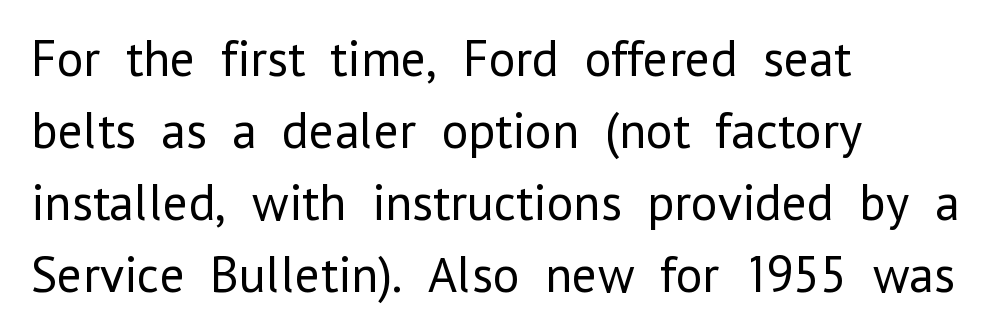
The image shows 51 px regular-weight sans-serif type, upright; set left-aligned, normal line spacing (1.41x), normal letter spacing, not underlined; low stroke contrast and a medium x-height.
